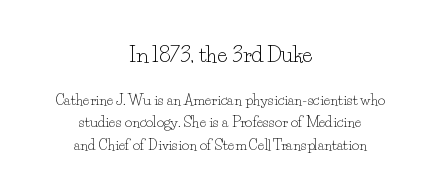
{"italic": "no", "bold": "no", "underline": "no", "align": "center", "line_spacing": "normal", "line_spacing_ratio": 1.59, "letter_spacing": "normal", "letter_spacing_em": 0.0, "larger_block": "first", "size_ratio": 1.5, "glyph_px": 21}
